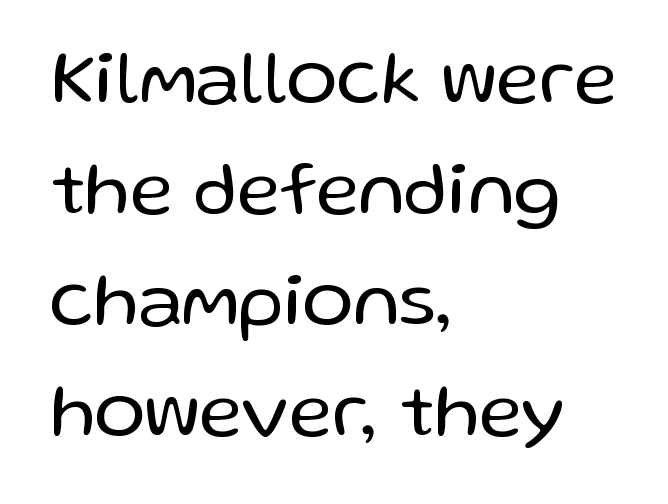
{"serif": "no", "italic": "no", "bold": "no", "weight": "regular", "width": "normal", "stroke_contrast": "low", "x_height": "medium", "monospaced": "no", "underline": "no", "align": "left", "line_spacing": "normal", "line_spacing_ratio": 1.46, "letter_spacing": "normal", "letter_spacing_em": 0.0, "glyph_px": 76}
